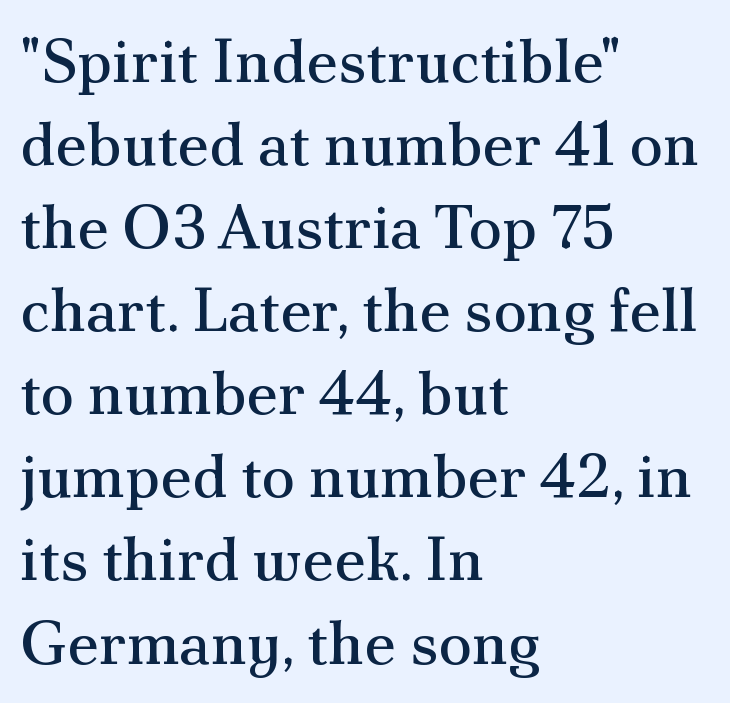
Q: Is the text bold? A: No.
Q: Is the text italic (slanted)? A: No, it is upright.
Q: Is the typeface a serif or a sans-serif typeface? A: Serif.
Q: Is the text underlined? A: No.
Q: How is the paragraph aligned? A: Left-aligned.
Q: Is the spacing between letters normal or unusually wide? A: Normal.
Q: Is the spacing between lines tight, normal or loose? A: Normal.
Q: Width (condensed, normal, or wide)? A: Normal.
Q: Stroke contrast? A: Medium.
Q: x-height? A: Small.
Q: Monospaced? A: No.
